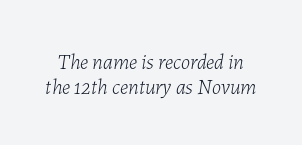
Q: Is the text bold? A: No.
Q: Is the text italic (slanted)? A: Yes, it leans right by about 7 degrees.
Q: Is the text underlined? A: No.
Q: Is the spacing between letters normal or unusually wide? A: Normal.
